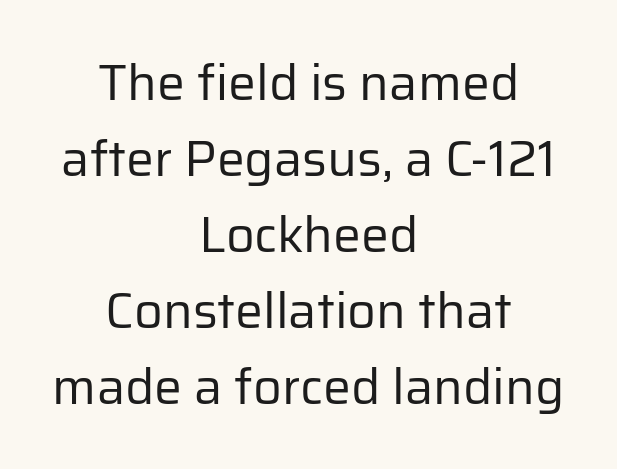
Normally led — the rows are evenly, conventionally spaced. Heaviness? Minimal to ordinary, like unemphasized prose. Rule under the text: the space is simply empty. Examine the stroke ends and you'll find no serifs.
